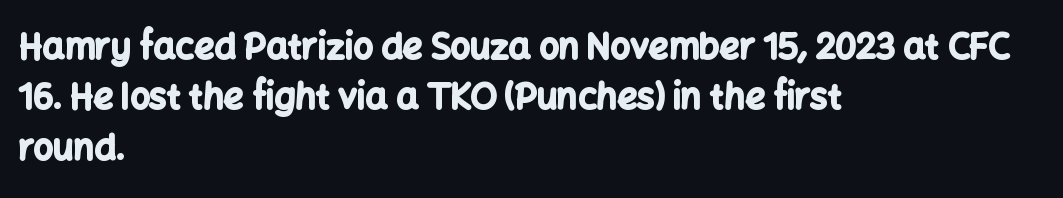
{"serif": "no", "italic": "no", "bold": "yes", "weight": "bold", "width": "normal", "stroke_contrast": "low", "x_height": "medium", "monospaced": "no", "underline": "no", "align": "left", "line_spacing": "normal", "line_spacing_ratio": 1.44, "letter_spacing": "normal", "letter_spacing_em": 0.0, "glyph_px": 35}
